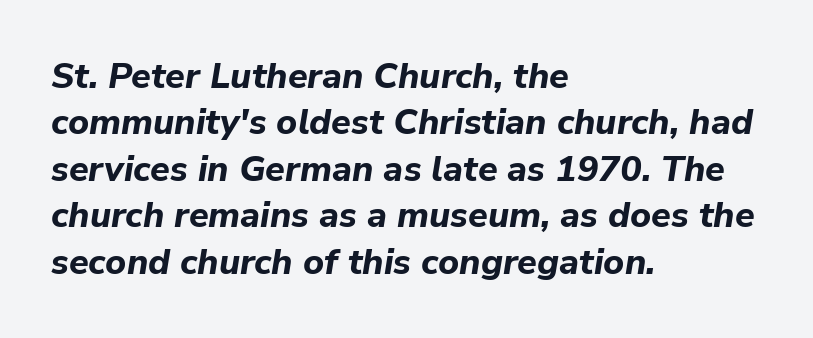
{"italic": "yes", "lean": "right", "slant_degrees": 9, "bold": "yes", "weight": "bold", "width": "normal", "stroke_contrast": "low", "x_height": "medium", "monospaced": "no", "underline": "no", "align": "left", "line_spacing": "normal", "line_spacing_ratio": 1.29, "letter_spacing": "normal", "letter_spacing_em": 0.0, "glyph_px": 36}
